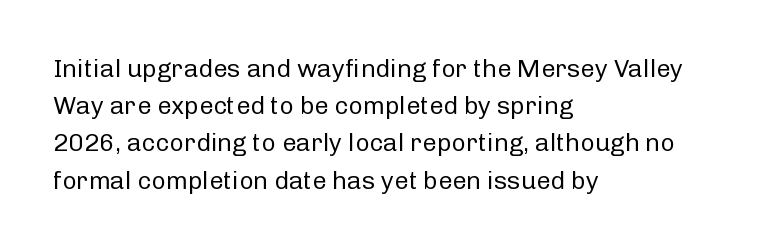
The image shows 25 px text type, upright; set left-aligned, normal line spacing (1.49x), normal letter spacing, not underlined.
